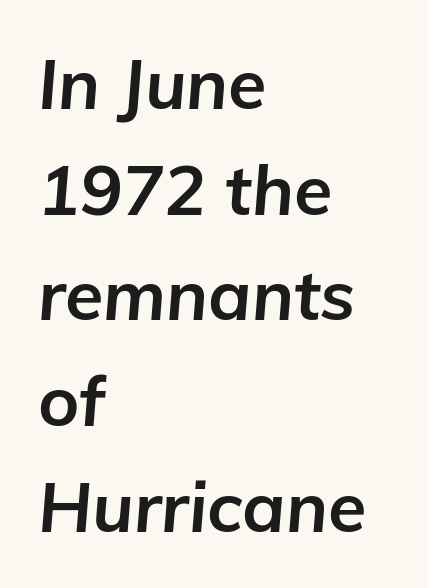
{"italic": "yes", "lean": "right", "slant_degrees": 5, "bold": "yes", "weight": "bold", "width": "normal", "stroke_contrast": "low", "x_height": "medium", "monospaced": "no", "underline": "no", "align": "left", "line_spacing": "normal", "line_spacing_ratio": 1.51, "letter_spacing": "normal", "letter_spacing_em": 0.0, "glyph_px": 70}
